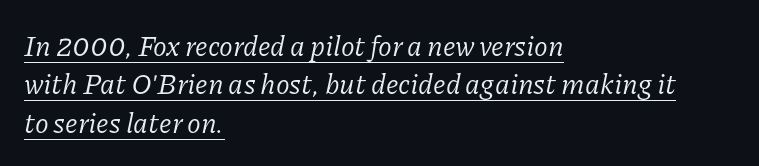
Italic? Definitely — the glyphs are oblique. Is the block centered? No — it sits flush against the left margin. The face used here is seriffed, in the tradition of book romans. Here the designer chose a conventional face with non-uniform glyph widths. No extra ink here — the face is not bold.
